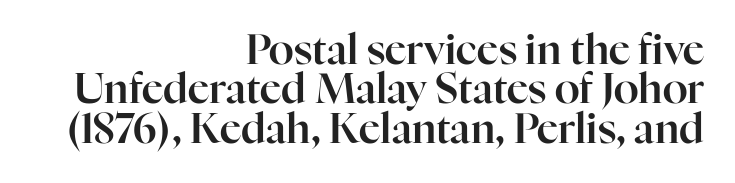
Q: Is the text italic (slanted)? A: No, it is upright.
Q: Is the typeface a serif or a sans-serif typeface? A: Serif.
Q: Is the text underlined? A: No.
Q: How is the paragraph aligned? A: Right-aligned.
Q: Is the spacing between letters normal or unusually wide? A: Normal.
Q: Is the spacing between lines tight, normal or loose? A: Tight.
Q: Width (condensed, normal, or wide)? A: Normal.
Q: Stroke contrast? A: High.
Q: x-height? A: Medium.
Q: Monospaced? A: No.
